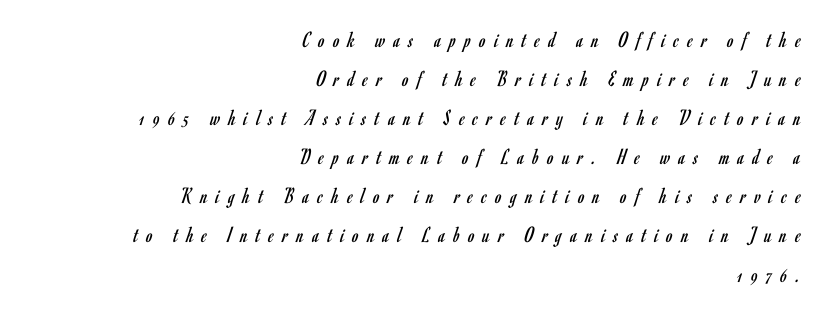
{"bold": "no", "underline": "no", "align": "right", "line_spacing": "normal", "line_spacing_ratio": 1.7, "letter_spacing": "wide", "letter_spacing_em": 0.37, "glyph_px": 23}
